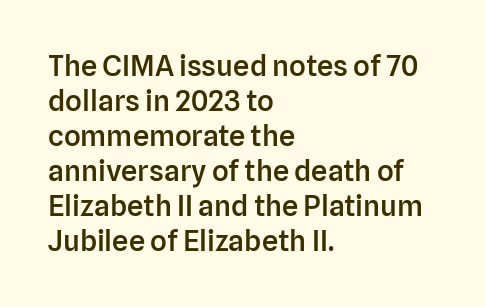
Q: Is the text bold? A: Semi-bold.
Q: Is the text italic (slanted)? A: No, it is upright.
Q: Is the typeface a serif or a sans-serif typeface? A: Sans-serif.
Q: Is the text underlined? A: No.
Q: How is the paragraph aligned? A: Left-aligned.
Q: Is the spacing between letters normal or unusually wide? A: Normal.
Q: Width (condensed, normal, or wide)? A: Normal.
Q: Stroke contrast? A: Low.
Q: x-height? A: Medium.
Q: Monospaced? A: No.
